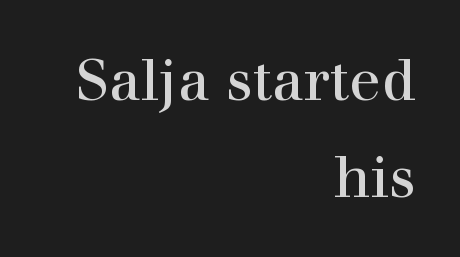
You could not count columns in this text — the font is proportionally spaced. Evenly set lines give the paragraph a standard silhouette. The setting favours the right margin, as signatures and pull-quotes sometimes do. Small tapered or slab feet sit at the stroke ends, so this counts as serif. Descenders are the only things crossing below the line. There is no visible air inserted between adjacent glyphs.
